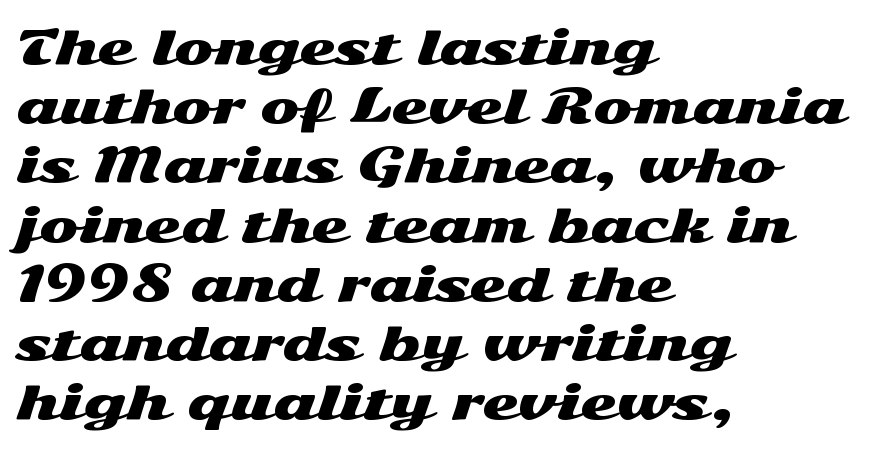
Q: Is the text italic (slanted)? A: Yes.
Q: Is the typeface a serif or a sans-serif typeface? A: Sans-serif.
Q: Is the text underlined? A: No.
Q: How is the paragraph aligned? A: Left-aligned.
Q: Is the spacing between letters normal or unusually wide? A: Normal.
Q: Is the spacing between lines tight, normal or loose? A: Normal.
Q: Width (condensed, normal, or wide)? A: Wide.
Q: Stroke contrast? A: Medium.
Q: x-height? A: Medium.
Q: Monospaced? A: No.
